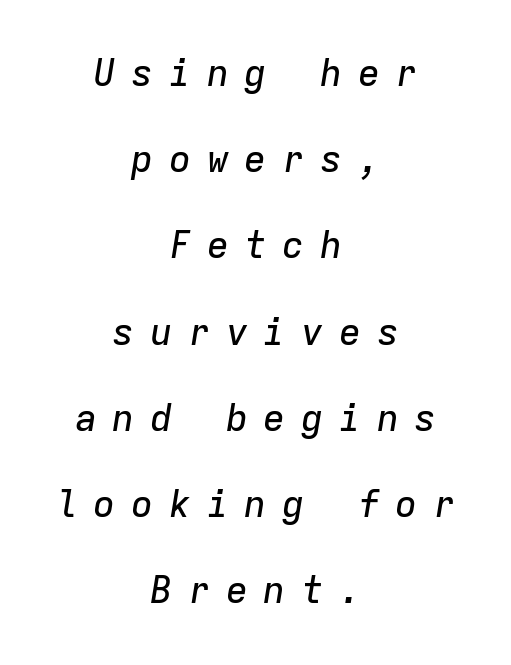
Q: Is the text italic (slanted)? A: Yes, it leans right by about 9 degrees.
Q: Is the text underlined? A: No.
Q: How is the paragraph aligned? A: Centered.
Q: Is the spacing between letters normal or unusually wide? A: Unusually wide.
Q: Is the spacing between lines tight, normal or loose? A: Loose.
Q: Width (condensed, normal, or wide)? A: Normal.
Q: Stroke contrast? A: Low.
Q: x-height? A: Medium.
Q: Monospaced? A: Yes.
